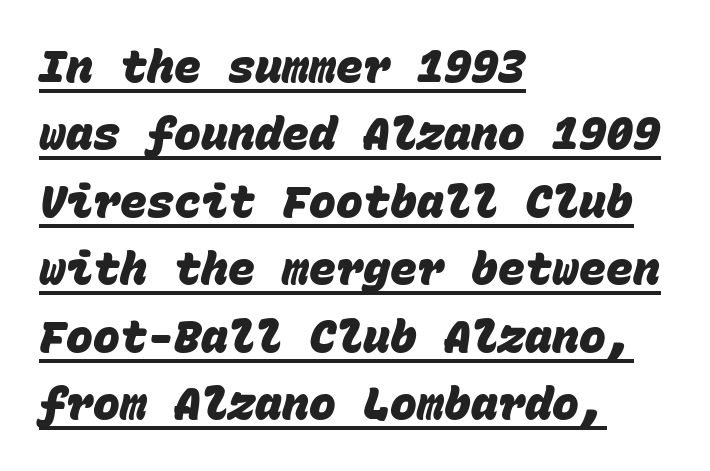
The image shows 45 px heavy sans-serif type, monospaced; set left-aligned, normal line spacing (1.5x), normal letter spacing, underlined; low stroke contrast and a large x-height.
